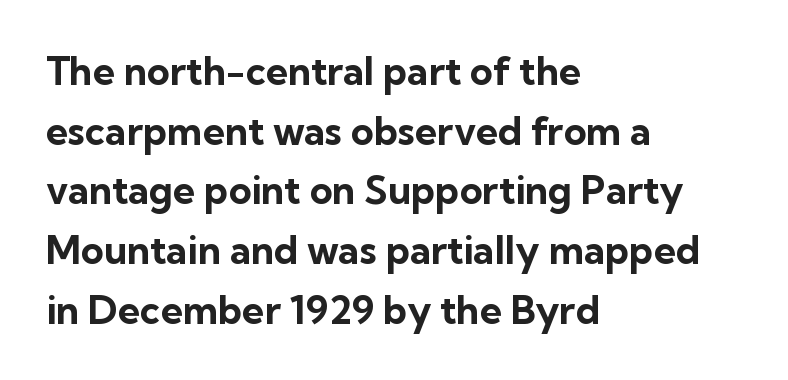
Q: Is the text bold? A: Yes.
Q: Is the text italic (slanted)? A: No, it is upright.
Q: Is the typeface a serif or a sans-serif typeface? A: Sans-serif.
Q: Is the text underlined? A: No.
Q: How is the paragraph aligned? A: Left-aligned.
Q: Is the spacing between letters normal or unusually wide? A: Normal.
Q: Is the spacing between lines tight, normal or loose? A: Normal.
Q: Width (condensed, normal, or wide)? A: Normal.
Q: Stroke contrast? A: Low.
Q: x-height? A: Medium.
Q: Monospaced? A: No.
